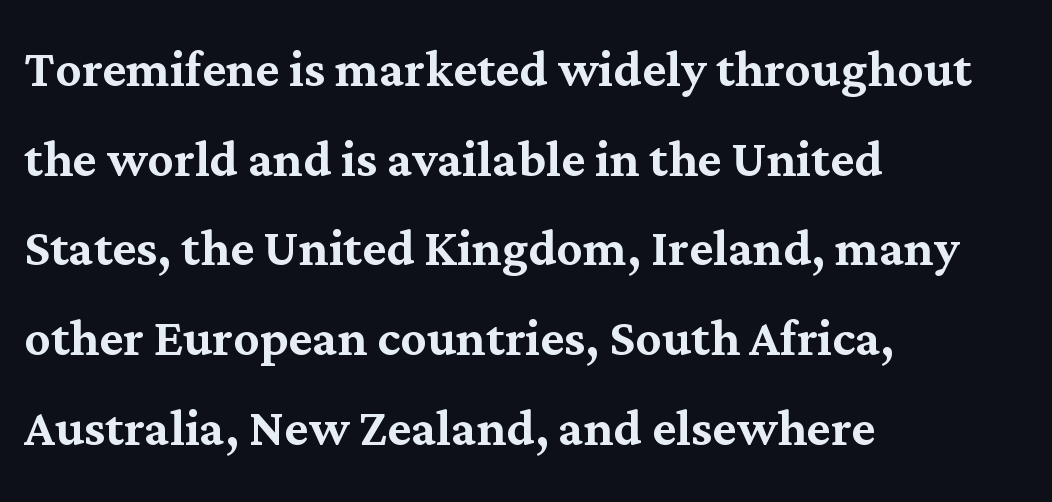
{"serif": "yes", "italic": "no", "width": "normal", "stroke_contrast": "medium", "x_height": "medium", "monospaced": "no", "underline": "no", "align": "left", "line_spacing": "normal", "line_spacing_ratio": 1.38, "letter_spacing": "normal", "letter_spacing_em": 0.0, "glyph_px": 65}
